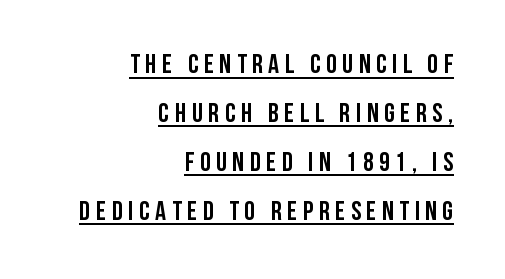
{"italic": "no", "bold": "yes", "underline": "yes", "align": "right", "line_spacing_ratio": 1.81, "letter_spacing": "wide", "letter_spacing_em": 0.21, "glyph_px": 27}
